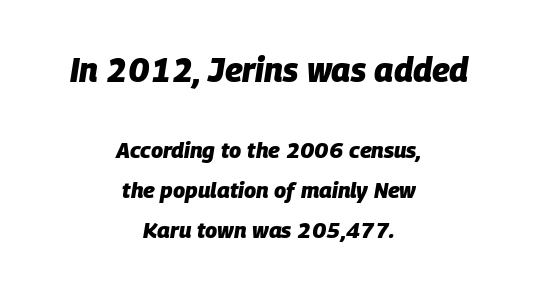
The image shows 33 px heavy type, italic (leaning right); set centered, line spacing 1.81x, normal letter spacing, not underlined; the first (top) block is 1.5x larger; low stroke contrast and a large x-height.
